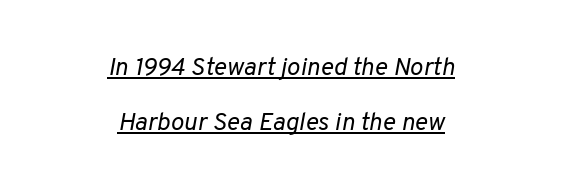
{"italic": "yes", "lean": "right", "slant_degrees": 10, "bold": "no", "underline": "yes", "align": "center", "line_spacing": "loose", "line_spacing_ratio": 2.19, "letter_spacing": "normal", "letter_spacing_em": 0.0, "glyph_px": 25}
